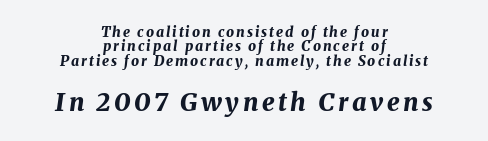
Regarding leading, the lines here are crowded together. These lines stack symmetrically, like a column narrowing and widening about its center. Decoration check: the copy has no underline. Is the lower block the larger one? Yes — the lower block carries the bigger type. The axis of the letterforms is tilted away from vertical. How heavy is the stroke? Heavy — this is a bold.
